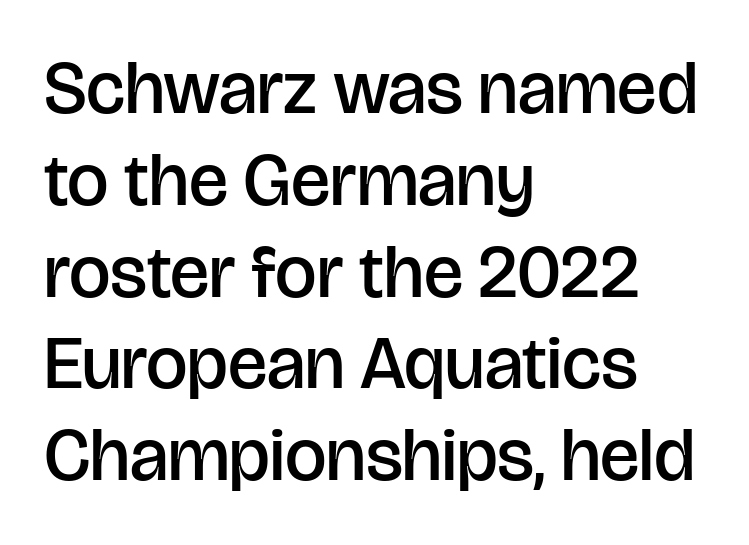
{"serif": "no", "italic": "no", "bold": "semi", "weight": "semibold", "width": "normal", "stroke_contrast": "low", "x_height": "large", "monospaced": "no", "underline": "no", "align": "left", "line_spacing_ratio": 1.24, "letter_spacing": "normal", "letter_spacing_em": 0.0, "glyph_px": 74}
